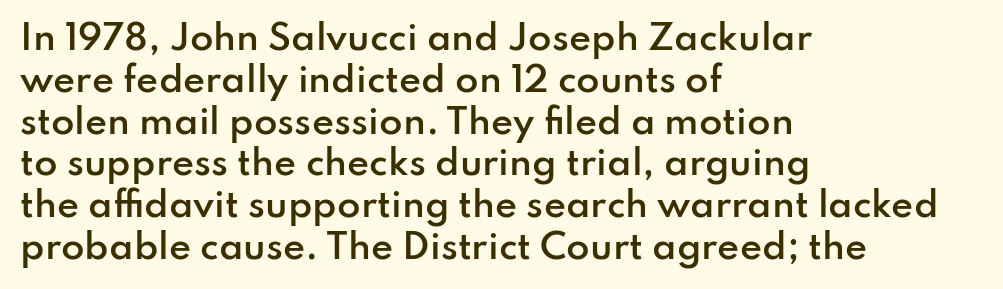
{"serif": "no", "italic": "no", "bold": "semi", "weight": "semibold", "width": "normal", "stroke_contrast": "low", "x_height": "small", "monospaced": "no", "underline": "no", "align": "left", "line_spacing_ratio": 1.23, "letter_spacing": "normal", "letter_spacing_em": 0.0, "glyph_px": 34}
